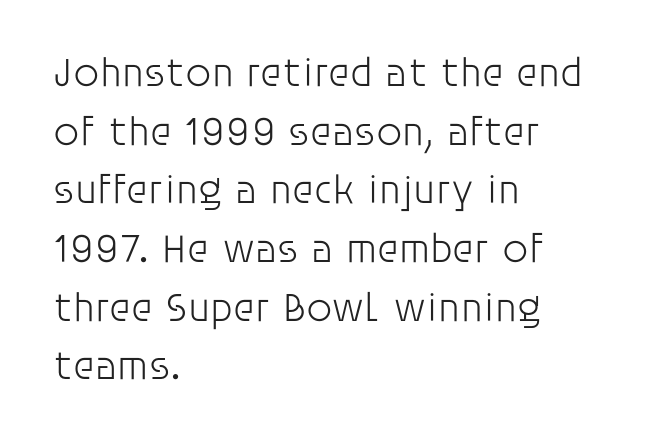
The image shows 41 px light sans-serif type, upright; set left-aligned, normal line spacing (1.43x), normal letter spacing, not underlined; low stroke contrast and a large x-height.
